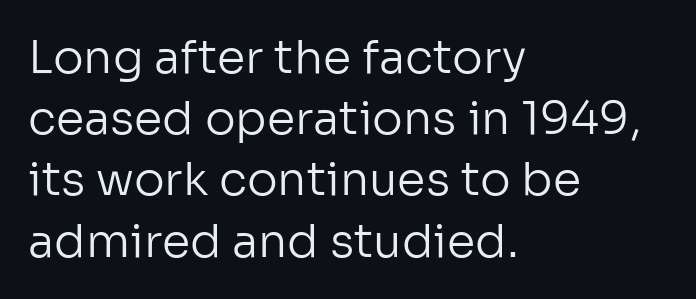
The image shows 46 px regular-weight sans-serif type, upright; set left-aligned, normal line spacing (1.33x), normal letter spacing, not underlined; low stroke contrast and a medium x-height.
